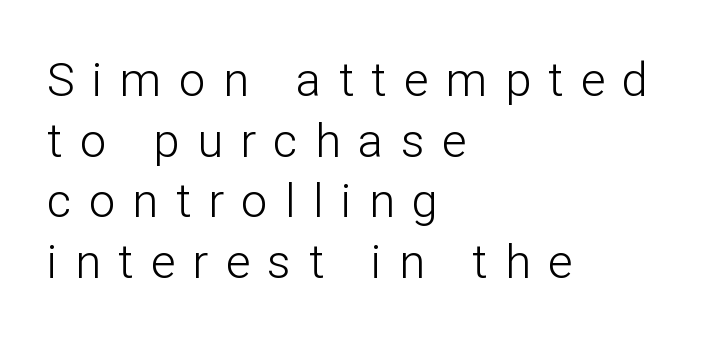
{"serif": "no", "italic": "no", "bold": "no", "weight": "light", "width": "normal", "stroke_contrast": "low", "x_height": "medium", "monospaced": "no", "underline": "no", "align": "left", "line_spacing": "normal", "line_spacing_ratio": 1.29, "letter_spacing": "wide", "letter_spacing_em": 0.37, "glyph_px": 47}
